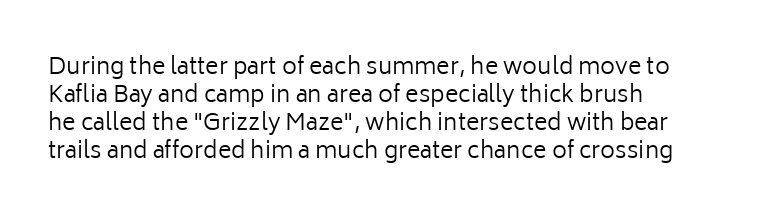
The image shows 23 px text type, upright; set left-aligned, line spacing 1.22x, normal letter spacing, not underlined.
